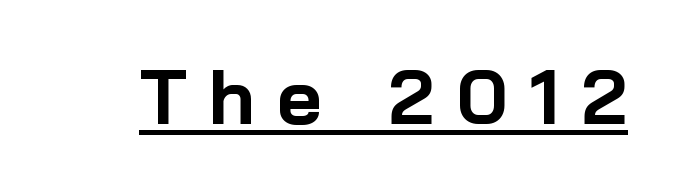
Q: Is the text bold? A: Yes.
Q: Is the text italic (slanted)? A: No, it is upright.
Q: Is the typeface a serif or a sans-serif typeface? A: Sans-serif.
Q: Is the text underlined? A: Yes.
Q: Is the spacing between letters normal or unusually wide? A: Unusually wide.
Q: Width (condensed, normal, or wide)? A: Normal.
Q: Stroke contrast? A: Low.
Q: x-height? A: Medium.
Q: Monospaced? A: No.
